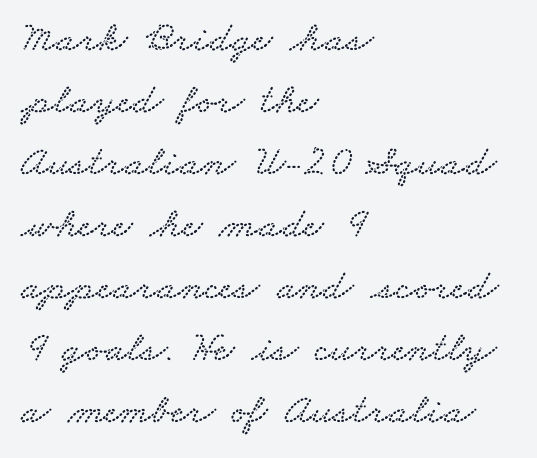
Q: Is the typeface a serif or a sans-serif typeface? A: Serif.
Q: Is the text underlined? A: No.
Q: How is the paragraph aligned? A: Left-aligned.
Q: Is the spacing between letters normal or unusually wide? A: Normal.
Q: Is the spacing between lines tight, normal or loose? A: Normal.
Q: Width (condensed, normal, or wide)? A: Wide.
Q: Stroke contrast? A: Low.
Q: x-height? A: Small.
Q: Monospaced? A: No.
